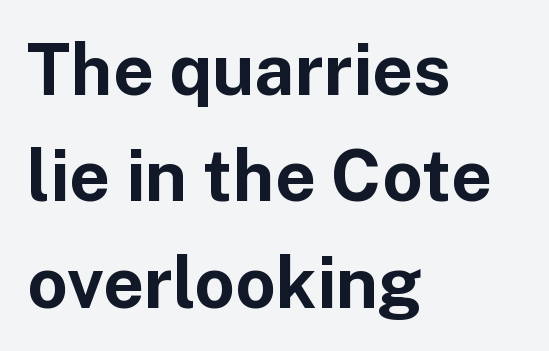
Q: Is the text bold? A: Yes.
Q: Is the text italic (slanted)? A: No, it is upright.
Q: Is the typeface a serif or a sans-serif typeface? A: Sans-serif.
Q: Is the text underlined? A: No.
Q: How is the paragraph aligned? A: Left-aligned.
Q: Is the spacing between letters normal or unusually wide? A: Normal.
Q: Is the spacing between lines tight, normal or loose? A: Normal.
Q: Width (condensed, normal, or wide)? A: Normal.
Q: Stroke contrast? A: Low.
Q: x-height? A: Medium.
Q: Monospaced? A: No.
